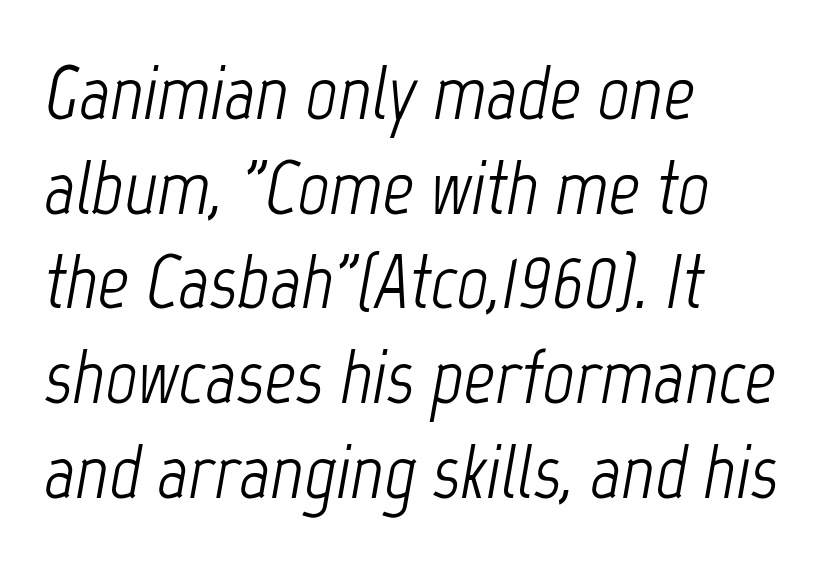
Q: Is the text bold? A: No.
Q: Is the text italic (slanted)? A: Yes, it leans right by about 12 degrees.
Q: Is the text underlined? A: No.
Q: How is the paragraph aligned? A: Left-aligned.
Q: Is the spacing between letters normal or unusually wide? A: Normal.
Q: Width (condensed, normal, or wide)? A: Condensed.
Q: Stroke contrast? A: Low.
Q: x-height? A: Medium.
Q: Monospaced? A: No.
